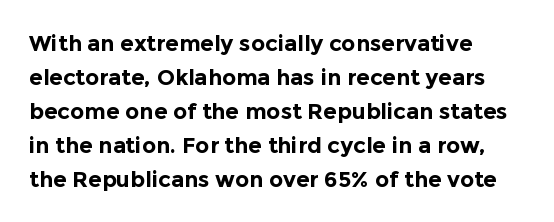
Q: Is the text bold? A: Yes.
Q: Is the text italic (slanted)? A: No, it is upright.
Q: Is the text underlined? A: No.
Q: How is the paragraph aligned? A: Left-aligned.
Q: Is the spacing between letters normal or unusually wide? A: Normal.
Q: Is the spacing between lines tight, normal or loose? A: Normal.
